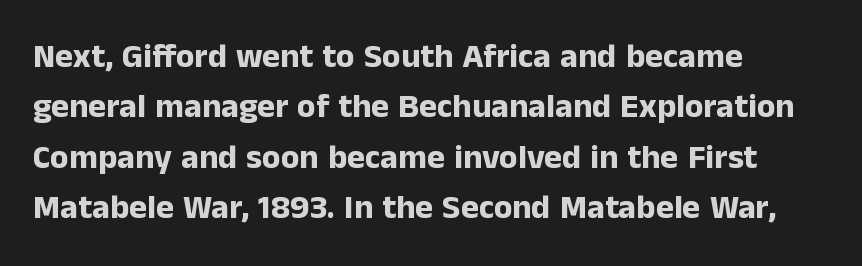
The image shows 34 px bold sans-serif type, upright; set left-aligned, normal line spacing (1.48x), normal letter spacing, not underlined; low stroke contrast and a medium x-height.
